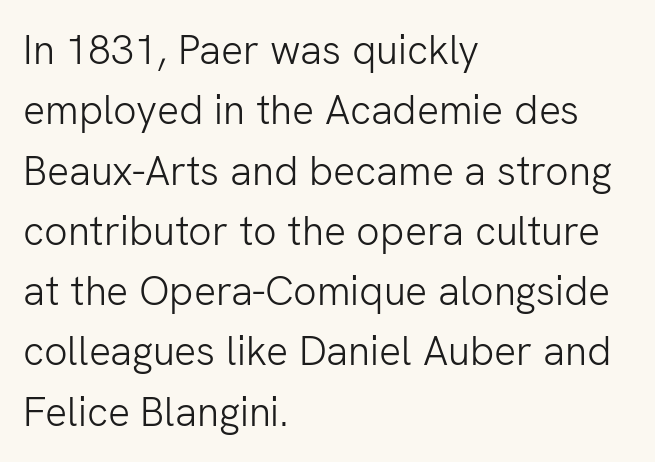
{"serif": "no", "italic": "no", "bold": "no", "weight": "light", "width": "normal", "stroke_contrast": "low", "x_height": "medium", "monospaced": "no", "underline": "no", "align": "left", "line_spacing": "normal", "line_spacing_ratio": 1.47, "letter_spacing": "normal", "letter_spacing_em": 0.0, "glyph_px": 41}
